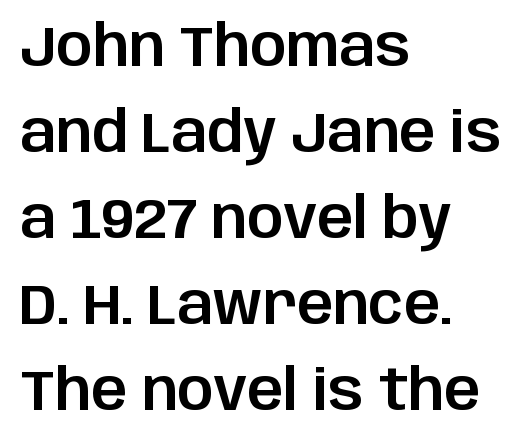
{"serif": "no", "italic": "no", "width": "normal", "stroke_contrast": "low", "x_height": "large", "monospaced": "no", "underline": "no", "align": "left", "line_spacing": "normal", "line_spacing_ratio": 1.51, "letter_spacing": "normal", "letter_spacing_em": 0.0, "glyph_px": 57}
